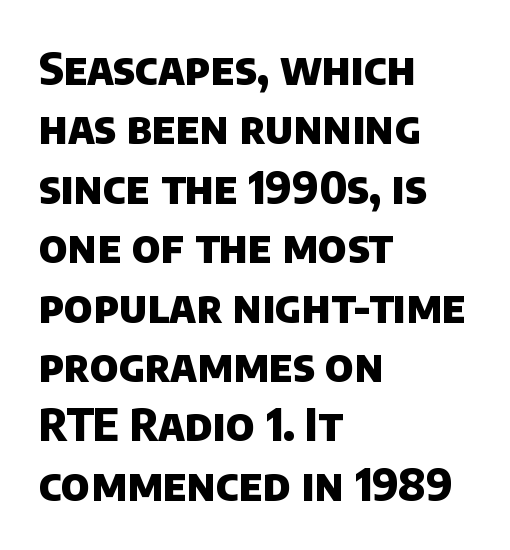
Q: Is the text bold? A: Yes.
Q: Is the typeface a serif or a sans-serif typeface? A: Sans-serif.
Q: Is the text underlined? A: No.
Q: How is the paragraph aligned? A: Left-aligned.
Q: Is the spacing between letters normal or unusually wide? A: Normal.
Q: Is the spacing between lines tight, normal or loose? A: Normal.
Q: Width (condensed, normal, or wide)? A: Normal.
Q: Stroke contrast? A: Low.
Q: x-height? A: Large.
Q: Monospaced? A: No.
